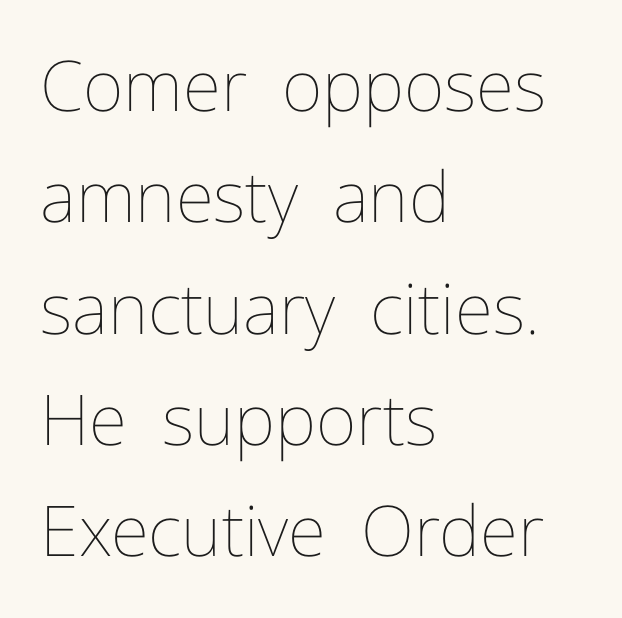
The image shows 70 px thin type, upright; set left-aligned, normal line spacing (1.59x), normal letter spacing, not underlined; low stroke contrast and a medium x-height.
